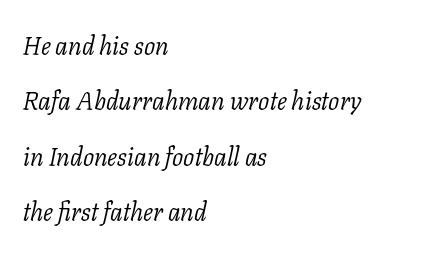
The image shows 25 px text type, italic (leaning right); set left-aligned, loose line spacing (2.22x), normal letter spacing, not underlined.
